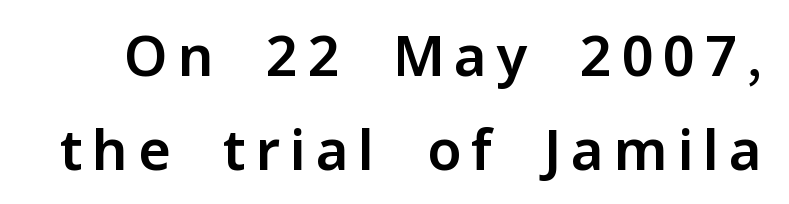
Nobody drew a line under any word here. The rendering uses natural spacing where letterforms have individual widths. Is this a sans? Yes — the strokes have no serifs. Do the letters lean? They stand straight. One glance says typical: line gaps are just what's usual.
